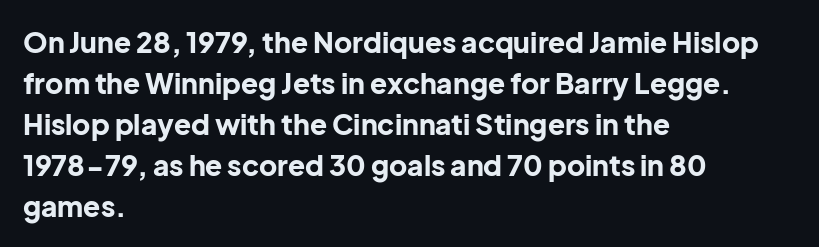
Between one letter and the next there's only the usual sliver of space. Beneath every word, the page is bare. If you drew a line through each stem, it would be perfectly vertical. Heavy-handed strokes throughout: this text is bold. The rendering uses natural spacing where letterforms have individual widths. Vertically, the passage feels balanced, rows spaced as you'd expect.
